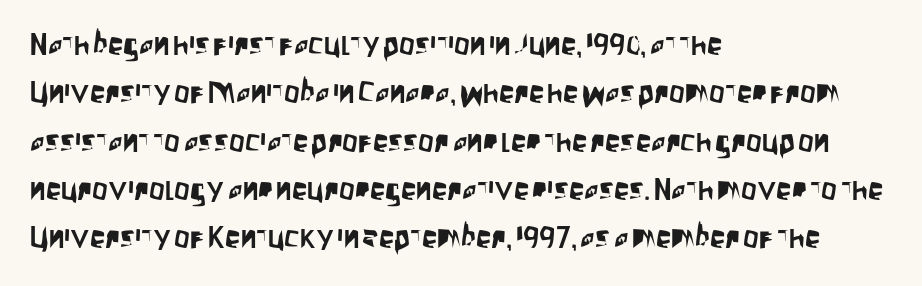
Q: Is the text italic (slanted)? A: No, it is upright.
Q: Is the typeface a serif or a sans-serif typeface? A: Sans-serif.
Q: Is the text underlined? A: No.
Q: How is the paragraph aligned? A: Left-aligned.
Q: Is the spacing between letters normal or unusually wide? A: Normal.
Q: Is the spacing between lines tight, normal or loose? A: Normal.
Q: Width (condensed, normal, or wide)? A: Condensed.
Q: Stroke contrast? A: Low.
Q: x-height? A: Large.
Q: Monospaced? A: No.
